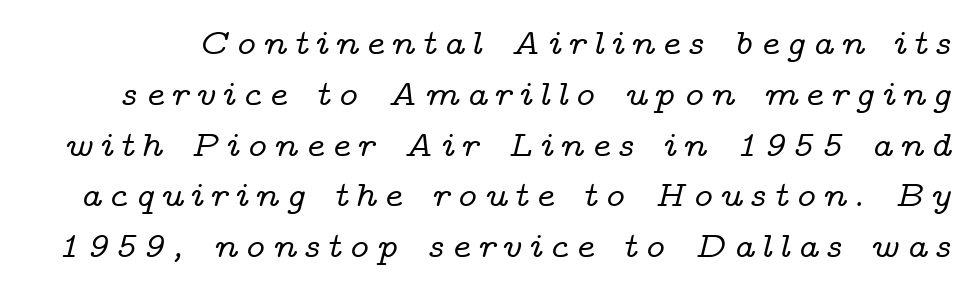
Q: Is the text italic (slanted)? A: Yes, it leans right by about 14 degrees.
Q: Is the typeface a serif or a sans-serif typeface? A: Serif.
Q: Is the text underlined? A: No.
Q: Is the spacing between lines tight, normal or loose? A: Normal.
Q: Width (condensed, normal, or wide)? A: Wide.
Q: Stroke contrast? A: Low.
Q: x-height? A: Medium.
Q: Monospaced? A: No.
